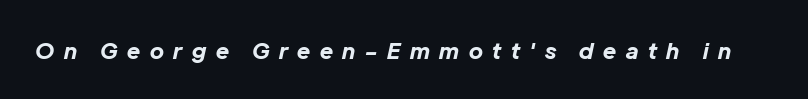
The image shows 22 px bold type, italic (leaning right); set unusually wide letter spacing (+0.44 em), not underlined.
